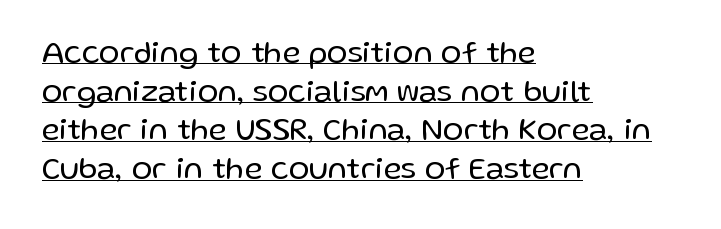
The image shows 31 px regular-weight sans-serif type, upright; set left-aligned, normal line spacing (1.25x), normal letter spacing, underlined; low stroke contrast and a medium x-height.
